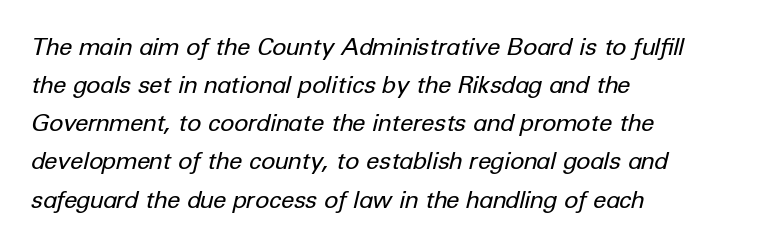
Q: Is the text bold? A: No.
Q: Is the text italic (slanted)? A: Yes, it leans right by about 12 degrees.
Q: Is the text underlined? A: No.
Q: How is the paragraph aligned? A: Left-aligned.
Q: Is the spacing between letters normal or unusually wide? A: Normal.
Q: Is the spacing between lines tight, normal or loose? A: Normal.
